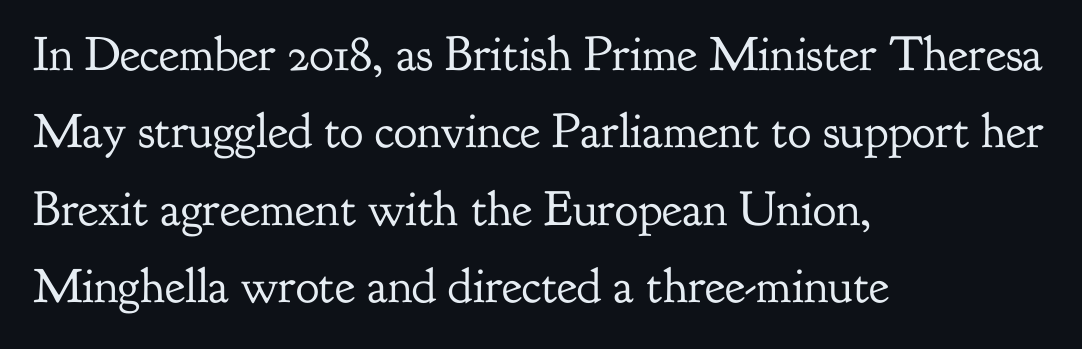
{"serif": "yes", "italic": "no", "bold": "no", "weight": "regular", "width": "normal", "stroke_contrast": "low", "x_height": "small", "monospaced": "no", "underline": "no", "align": "left", "line_spacing": "normal", "line_spacing_ratio": 1.58, "letter_spacing": "normal", "letter_spacing_em": 0.0, "glyph_px": 49}
